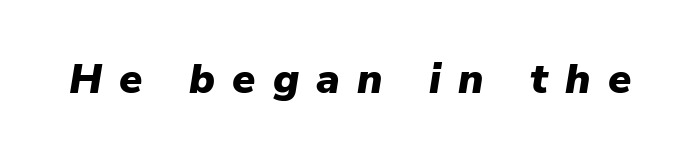
The image shows 42 px heavy type, italic (leaning right); set unusually wide letter spacing (+0.41 em), not underlined; low stroke contrast and a medium x-height.
